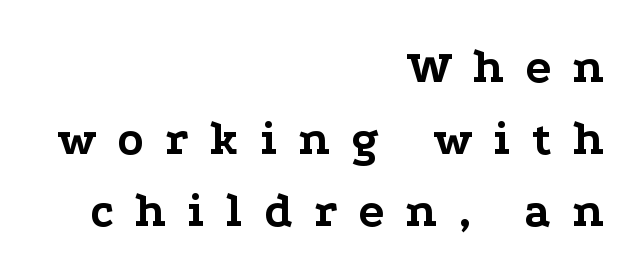
{"serif": "yes", "italic": "no", "bold": "yes", "weight": "bold", "width": "wide", "stroke_contrast": "low", "x_height": "medium", "monospaced": "no", "underline": "no", "align": "right", "line_spacing": "normal", "line_spacing_ratio": 1.5, "letter_spacing": "wide", "letter_spacing_em": 0.44, "glyph_px": 48}
